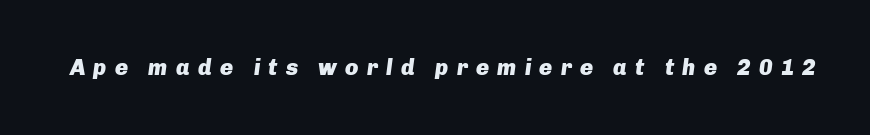
The image shows 22 px bold type, italic (leaning right); set unusually wide letter spacing (+0.37 em), not underlined.
